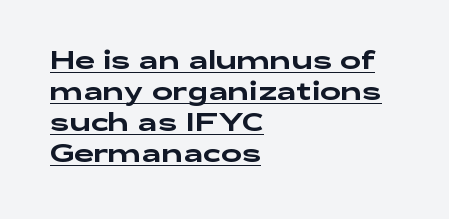
In CSS terms this would be text-align: left. The letterforms sit shoulder to shoulder at normal distance. This is roman type, the default non-slanted kind. Quick note: underline on.
